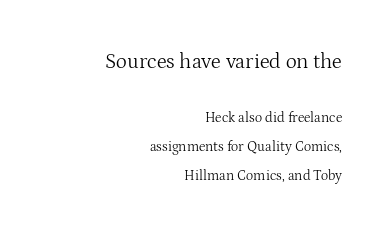
{"italic": "no", "bold": "no", "underline": "no", "align": "right", "line_spacing": "loose", "line_spacing_ratio": 2.06, "letter_spacing": "normal", "letter_spacing_em": 0.0, "larger_block": "first", "size_ratio": 1.5, "glyph_px": 21}
